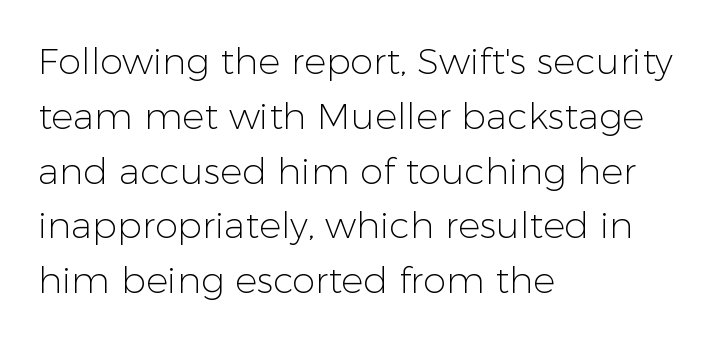
The face used here is proportionally spaced, like ordinary book or web type. Stem width sits at or under what a default text font uses. The passage is arranged the way most books set body copy — flush left. To sum up the face: it is a sans, with no serifs. Glance below the letters and you will spot only blank space. One glance says typical: line gaps are just what's usual.
